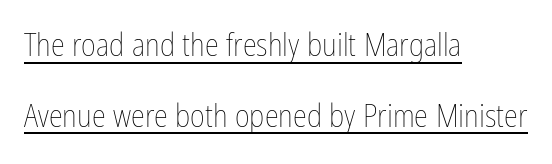
{"italic": "no", "bold": "no", "weight": "thin", "width": "condensed", "stroke_contrast": "low", "x_height": "medium", "monospaced": "no", "underline": "yes", "align": "left", "line_spacing": "loose", "line_spacing_ratio": 2.21, "letter_spacing": "normal", "letter_spacing_em": 0.0, "glyph_px": 32}
